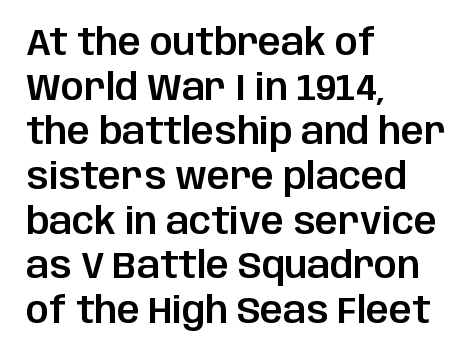
Q: Is the text italic (slanted)? A: No, it is upright.
Q: Is the typeface a serif or a sans-serif typeface? A: Sans-serif.
Q: Is the text underlined? A: No.
Q: How is the paragraph aligned? A: Left-aligned.
Q: Is the spacing between letters normal or unusually wide? A: Normal.
Q: Width (condensed, normal, or wide)? A: Normal.
Q: Stroke contrast? A: Low.
Q: x-height? A: Large.
Q: Monospaced? A: No.
